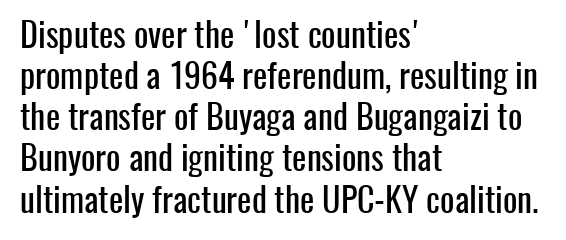
The image shows 34 px condensed sans-serif type, upright; set left-aligned, line spacing 1.21x, normal letter spacing, not underlined; low stroke contrast and a medium x-height.
